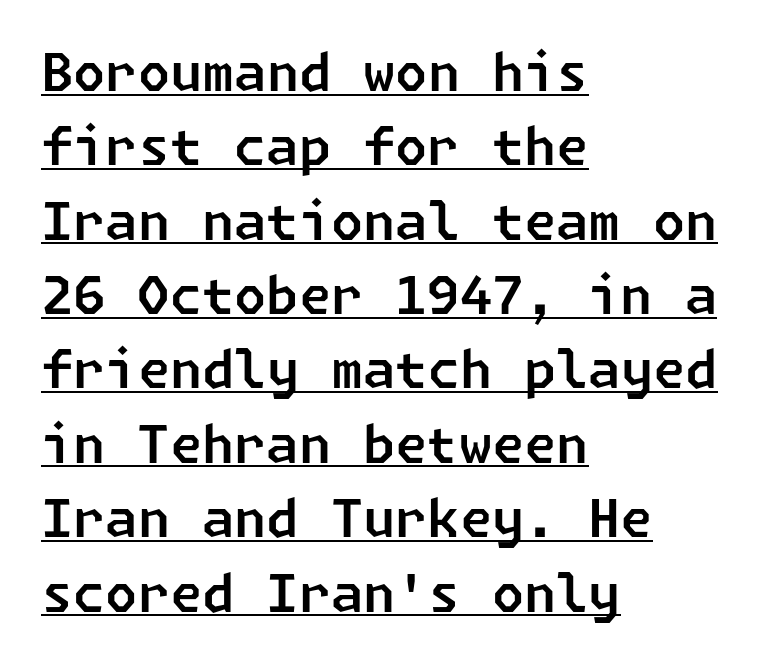
Vertically, the passage feels balanced, rows spaced as you'd expect. Nobody touched the tracking dial on this one. Which margin do the lines hug? The left one — the right edge is uneven. Caption: lettering with a line underneath.
